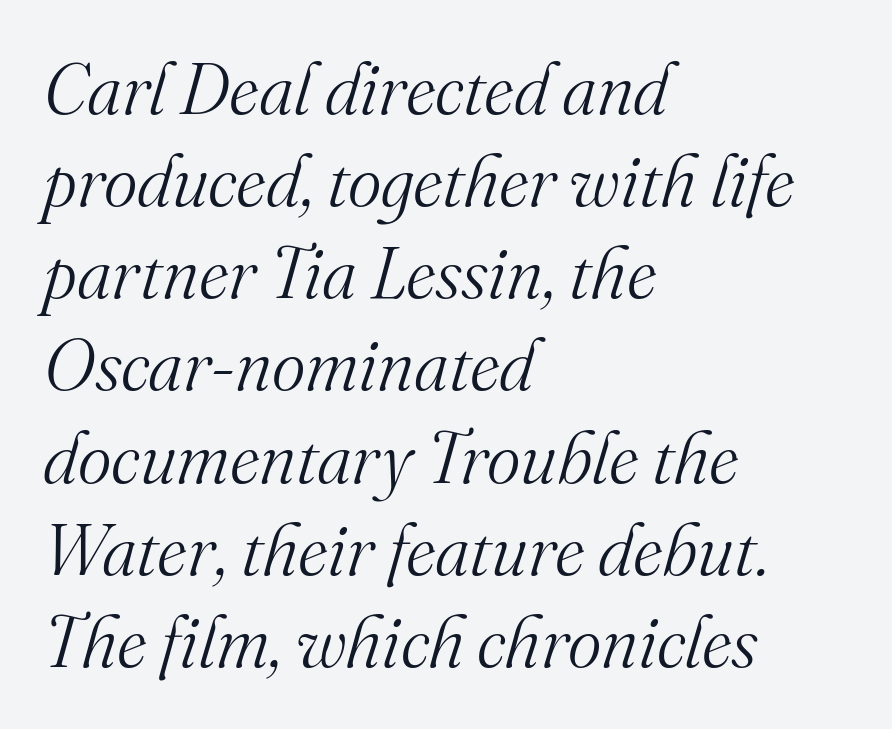
The image shows 72 px light serif type, italic (leaning right); set left-aligned, normal line spacing (1.28x), normal letter spacing, not underlined; medium stroke contrast and a small x-height.
